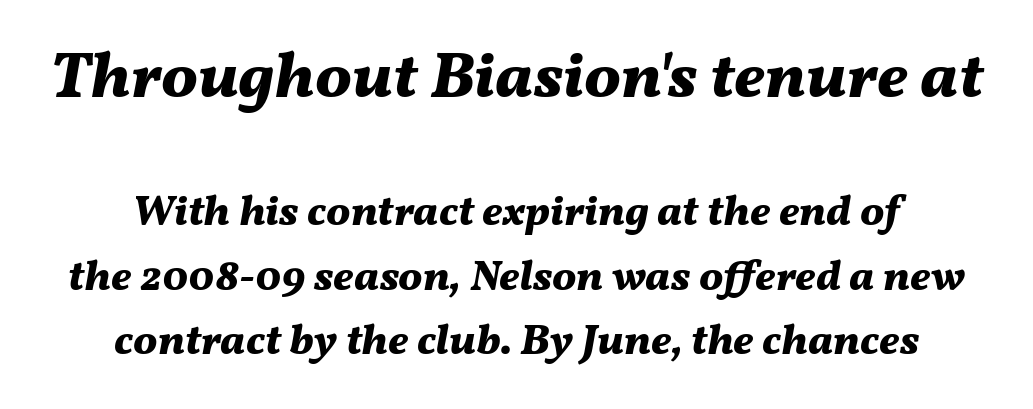
Q: Is the text bold? A: Yes.
Q: Is the text italic (slanted)? A: Yes, it leans right by about 11 degrees.
Q: Is the text underlined? A: No.
Q: How is the paragraph aligned? A: Centered.
Q: Is the spacing between letters normal or unusually wide? A: Normal.
Q: Is the spacing between lines tight, normal or loose? A: Normal.
Q: Which block of text is set in a larger size, the first (top) or the second (bottom)? A: The first (top) one.
Q: Width (condensed, normal, or wide)? A: Normal.
Q: Stroke contrast? A: Medium.
Q: x-height? A: Medium.
Q: Monospaced? A: No.
